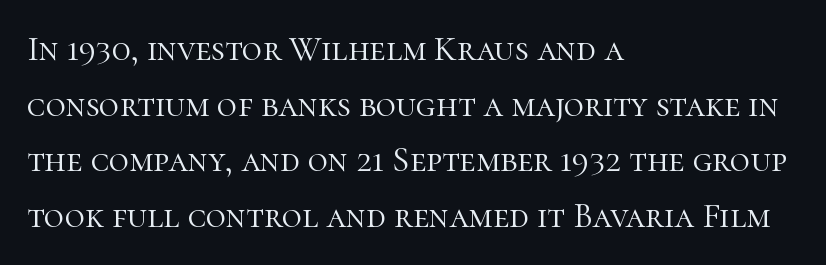
The image shows 35 px light serif type, upright; set left-aligned, normal line spacing (1.59x), normal letter spacing, not underlined; high stroke contrast and a medium x-height.
